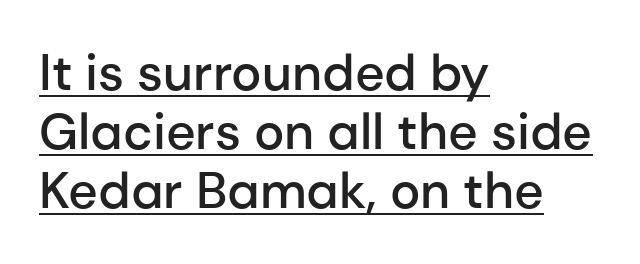
Line beginnings align vertically; line endings do not. These lines carry some extra weight — a demibold, not a full bold. Descenders here cross a horizontal rule under the line. Between one letter and the next there's only the usual sliver of space. Unlike italic type, these characters show no tilt at all.
